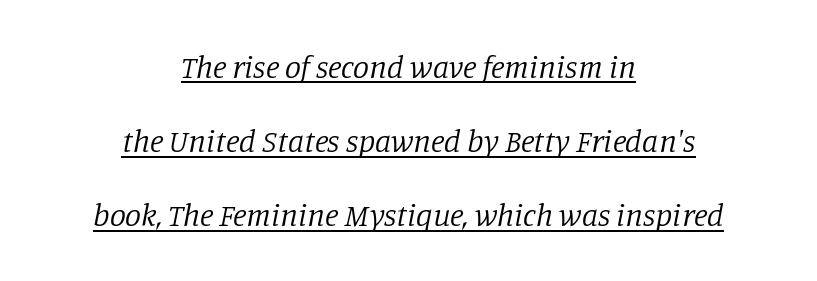
{"serif": "yes", "italic": "yes", "lean": "right", "slant_degrees": 11, "bold": "no", "weight": "regular", "width": "normal", "stroke_contrast": "low", "x_height": "large", "monospaced": "no", "underline": "yes", "align": "center", "line_spacing": "loose", "line_spacing_ratio": 2.32, "letter_spacing": "normal", "letter_spacing_em": 0.0, "glyph_px": 32}
